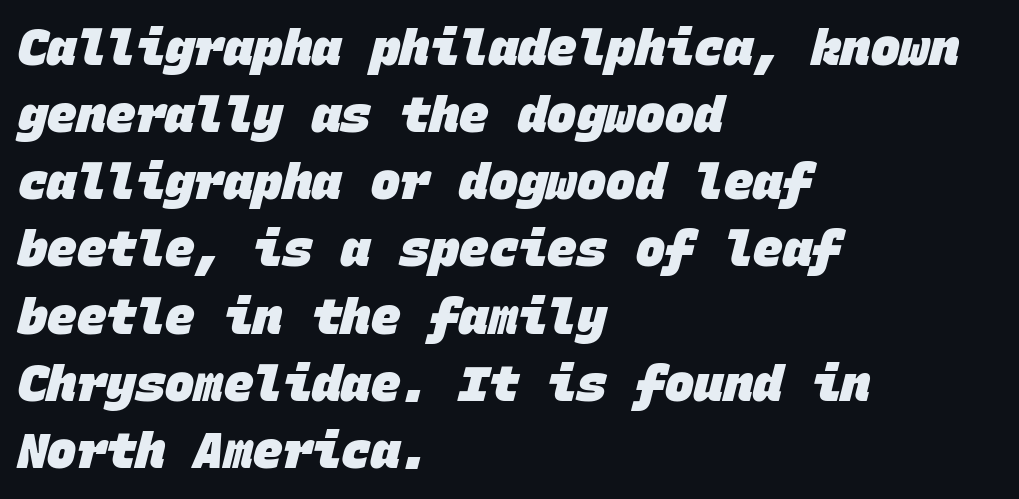
{"serif": "no", "bold": "yes", "weight": "heavy", "width": "normal", "stroke_contrast": "low", "x_height": "large", "monospaced": "yes", "underline": "no", "align": "left", "line_spacing": "normal", "line_spacing_ratio": 1.37, "letter_spacing": "normal", "letter_spacing_em": 0.0, "glyph_px": 49}
